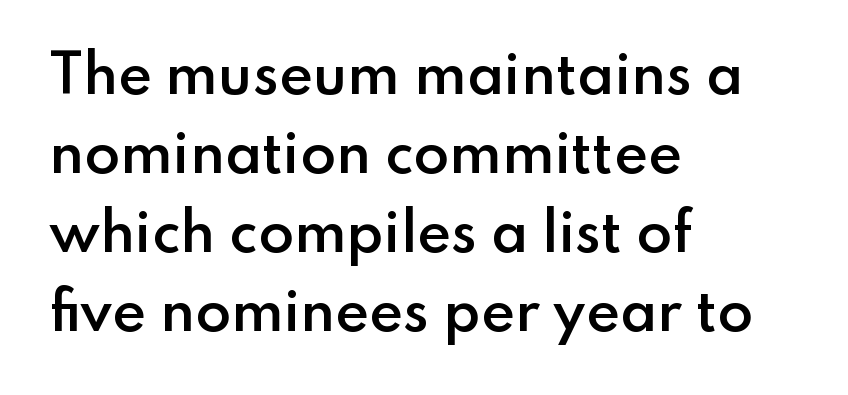
{"serif": "no", "italic": "no", "bold": "semi", "weight": "semibold", "width": "normal", "stroke_contrast": "low", "x_height": "small", "monospaced": "no", "underline": "no", "align": "left", "line_spacing": "normal", "line_spacing_ratio": 1.52, "letter_spacing": "normal", "letter_spacing_em": 0.0, "glyph_px": 52}
